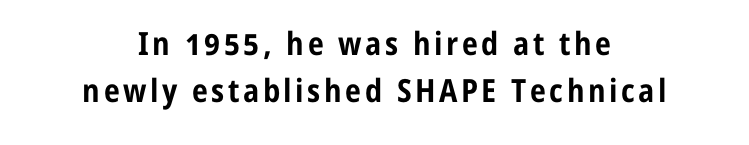
The image shows 32 px bold, condensed sans-serif type, upright; set centered, normal line spacing (1.46x), not underlined; low stroke contrast and a medium x-height.
